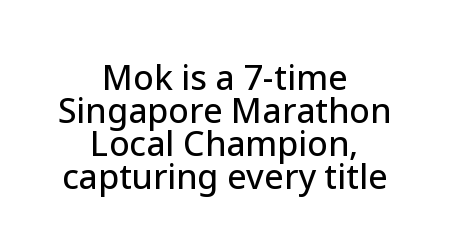
The image shows 34 px sans-serif type, upright; set centered, tight line spacing (0.97x), normal letter spacing, not underlined; low stroke contrast and a medium x-height.
